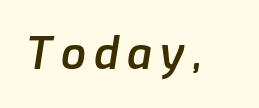
Q: Is the text bold? A: Semi-bold.
Q: Is the text italic (slanted)? A: Yes, it leans right by about 9 degrees.
Q: Is the text underlined? A: No.
Q: Width (condensed, normal, or wide)? A: Normal.
Q: Stroke contrast? A: Low.
Q: x-height? A: Medium.
Q: Monospaced? A: No.
